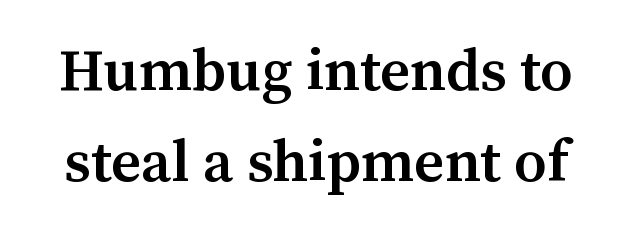
The image shows 59 px semibold serif type, upright; set normal line spacing (1.55x), normal letter spacing, not underlined; medium stroke contrast and a medium x-height.
